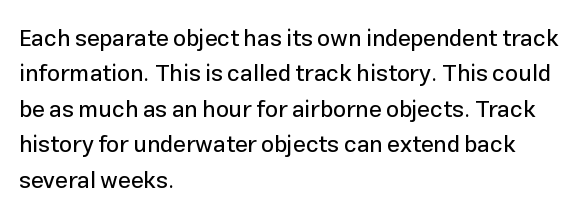
The image shows 23 px text type, upright; set left-aligned, normal line spacing (1.54x), normal letter spacing, not underlined.
